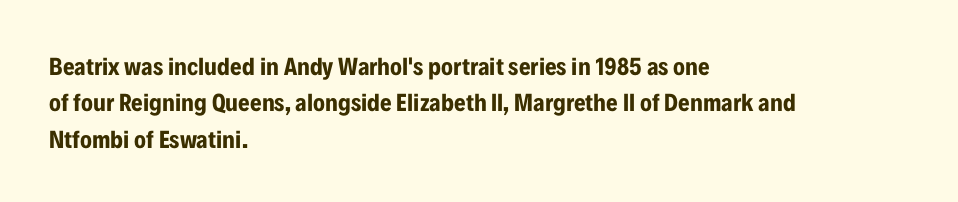
The image shows 25 px bold type, upright; set left-aligned, normal line spacing (1.46x), normal letter spacing, not underlined.
